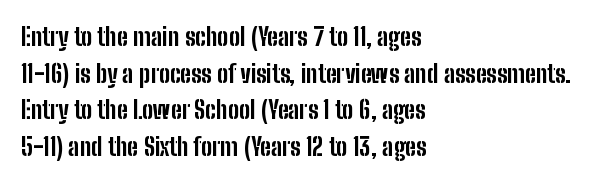
Compared with an ordinary text face, these strokes are far heavier — a full bold. Tall strokes in this sample are plumb rather than angled. Reading down the block, your eye returns to a fixed left position each line. The space directly below the letters is spotless. Leading matches the norm, producing a regular column. The type is set solid horizontally, with unmodified tracking.
